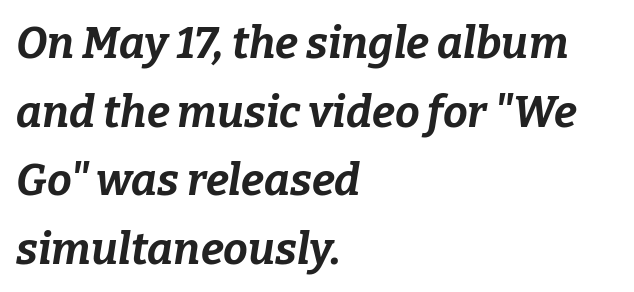
The rendering uses natural spacing where letterforms have individual widths. A typesetter would mark this as italic. The passage is arranged the way most books set body copy — flush left. What weight is shown? A full bold with thick strokes.
